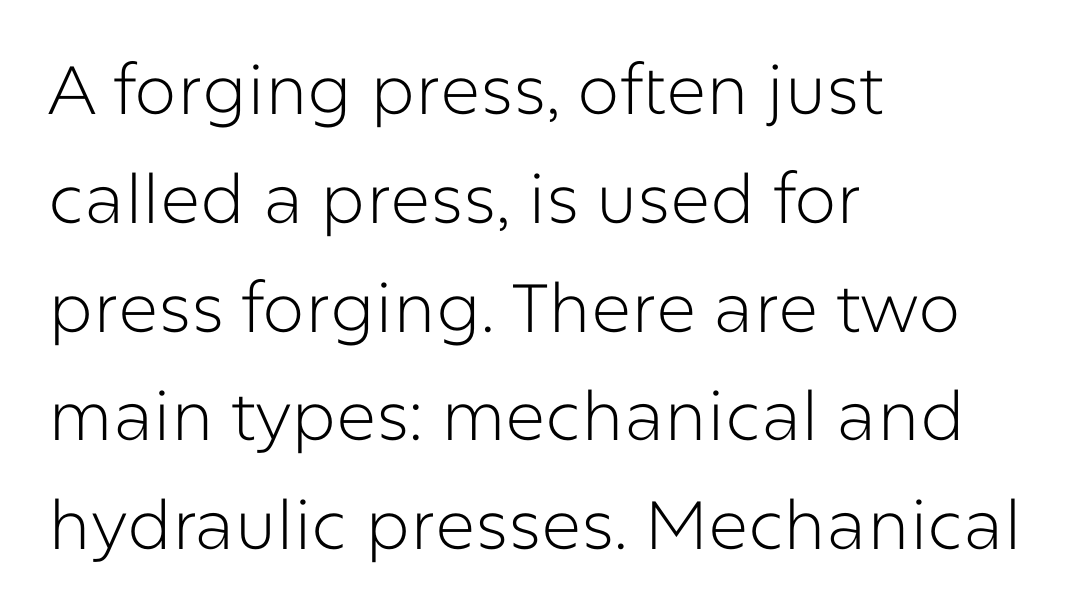
Q: Is the text bold? A: No.
Q: Is the text italic (slanted)? A: No, it is upright.
Q: Is the typeface a serif or a sans-serif typeface? A: Sans-serif.
Q: Is the text underlined? A: No.
Q: How is the paragraph aligned? A: Left-aligned.
Q: Is the spacing between letters normal or unusually wide? A: Normal.
Q: Is the spacing between lines tight, normal or loose? A: Normal.
Q: Width (condensed, normal, or wide)? A: Normal.
Q: Stroke contrast? A: Low.
Q: x-height? A: Medium.
Q: Monospaced? A: No.
